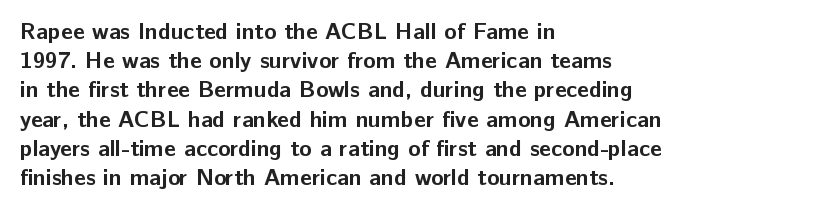
{"italic": "no", "bold": "yes", "underline": "no", "align": "left", "line_spacing": "normal", "line_spacing_ratio": 1.27, "letter_spacing": "normal", "letter_spacing_em": 0.0, "glyph_px": 23}
